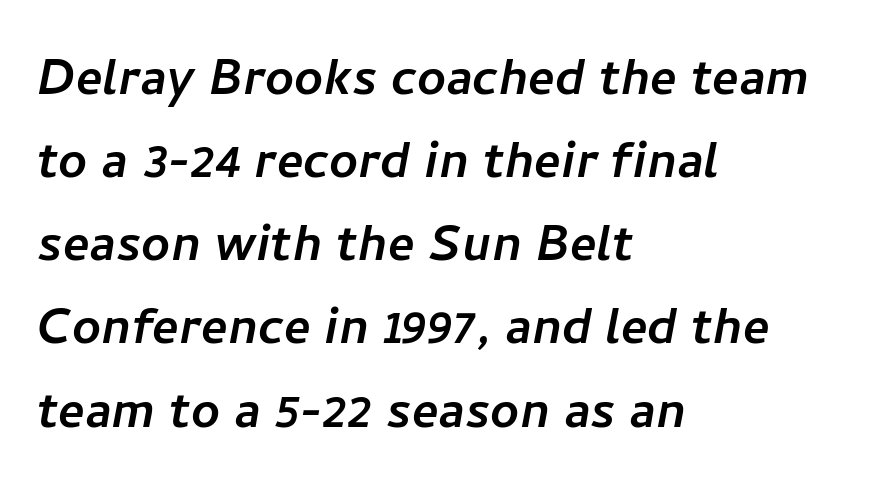
The image shows 63 px sans-serif type; set left-aligned, normal line spacing (1.32x), normal letter spacing, not underlined; low stroke contrast and a medium x-height.
